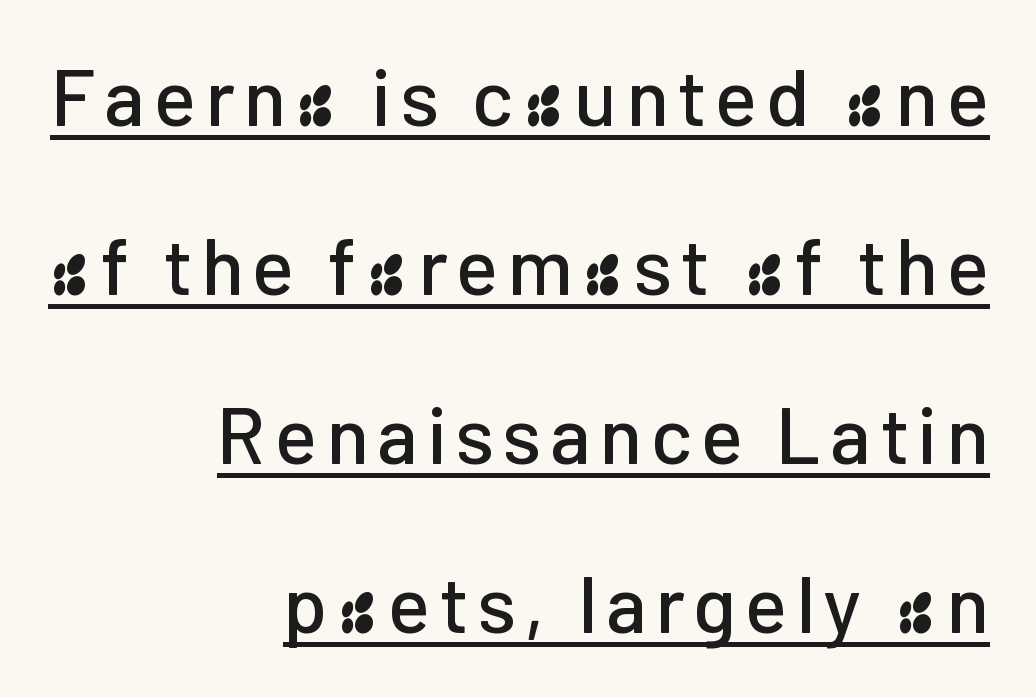
The image shows 79 px sans-serif type, upright; set right-aligned, loose line spacing (2.14x), underlined; low stroke contrast and a medium x-height.
